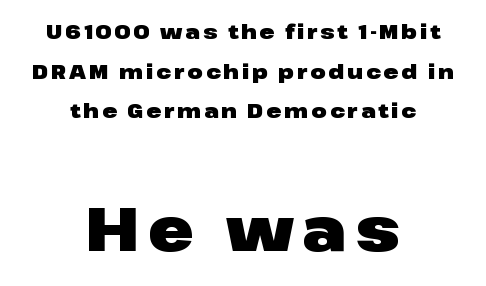
Two sizes are in play, and the larger belongs to the second block. The characters look thick and weighty, a clear bold. Observe the absence of serifs on each vertical stroke in this sample. Has an underline been added? It has not. Do the characters align in a grid? No, the font is proportional.
